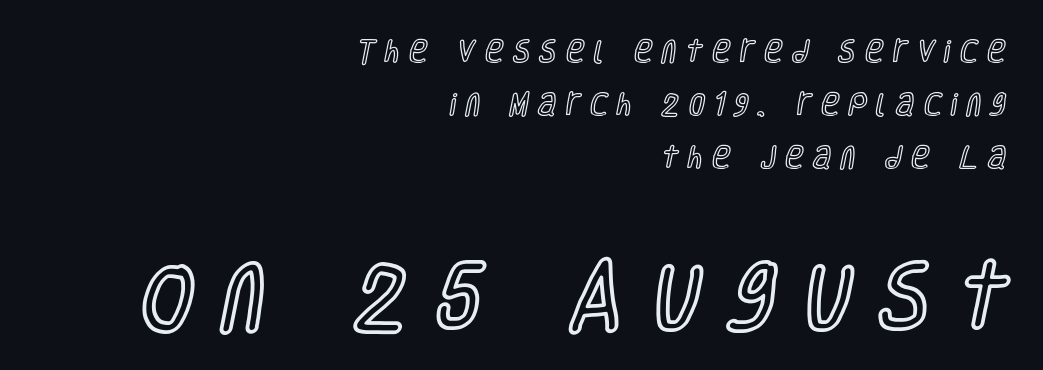
The image shows 75 px condensed type; set right-aligned, loose line spacing (2.12x), unusually wide letter spacing (+0.38 em), not underlined; the second (bottom) block is 3.0x larger; a large x-height.
